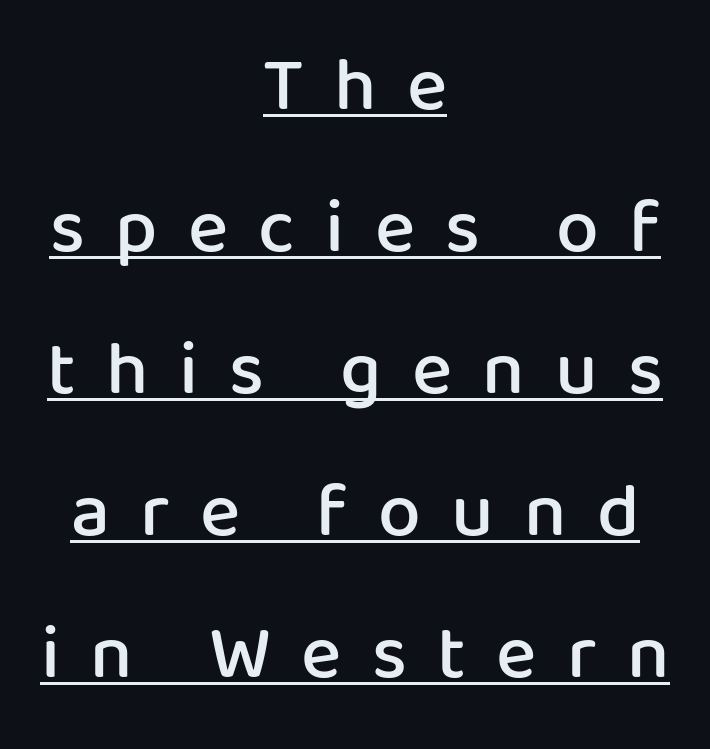
Q: Is the text bold? A: Semi-bold.
Q: Is the text italic (slanted)? A: No, it is upright.
Q: Is the typeface a serif or a sans-serif typeface? A: Sans-serif.
Q: Is the text underlined? A: Yes.
Q: How is the paragraph aligned? A: Centered.
Q: Is the spacing between letters normal or unusually wide? A: Unusually wide.
Q: Width (condensed, normal, or wide)? A: Normal.
Q: Stroke contrast? A: Low.
Q: x-height? A: Medium.
Q: Monospaced? A: No.
